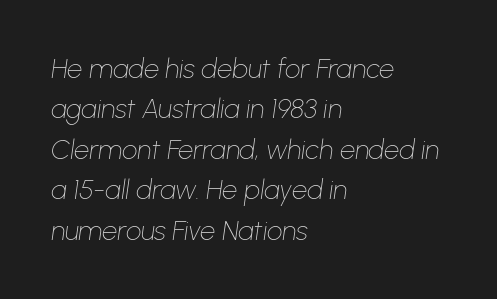
{"italic": "yes", "lean": "right", "slant_degrees": 8, "bold": "no", "underline": "no", "align": "left", "line_spacing": "normal", "line_spacing_ratio": 1.5, "letter_spacing": "normal", "letter_spacing_em": 0.0, "glyph_px": 27}
